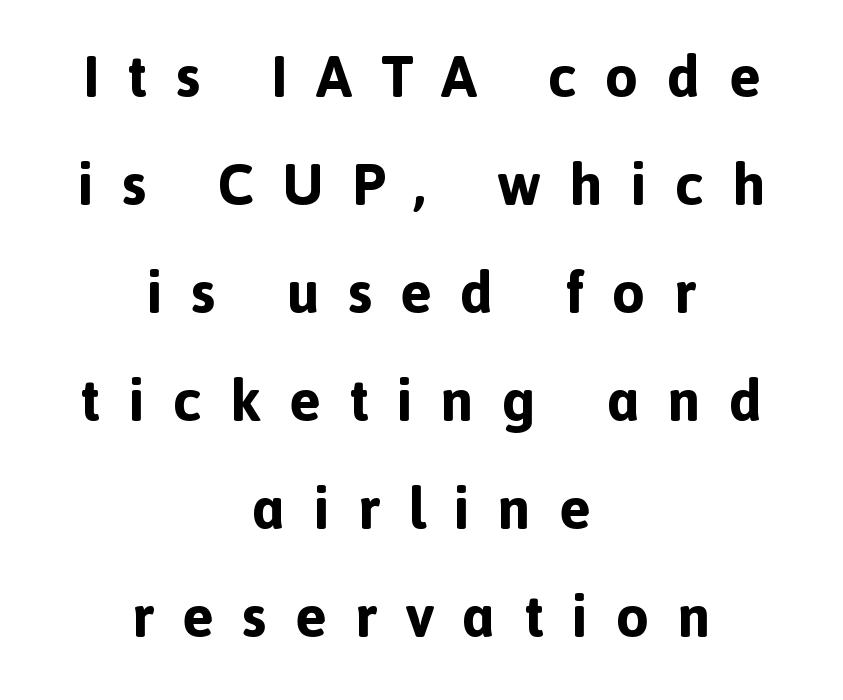
{"serif": "no", "italic": "no", "bold": "yes", "weight": "bold", "width": "normal", "x_height": "medium", "monospaced": "no", "underline": "no", "align": "center", "line_spacing_ratio": 1.83, "letter_spacing": "wide", "letter_spacing_em": 0.48, "glyph_px": 59}
